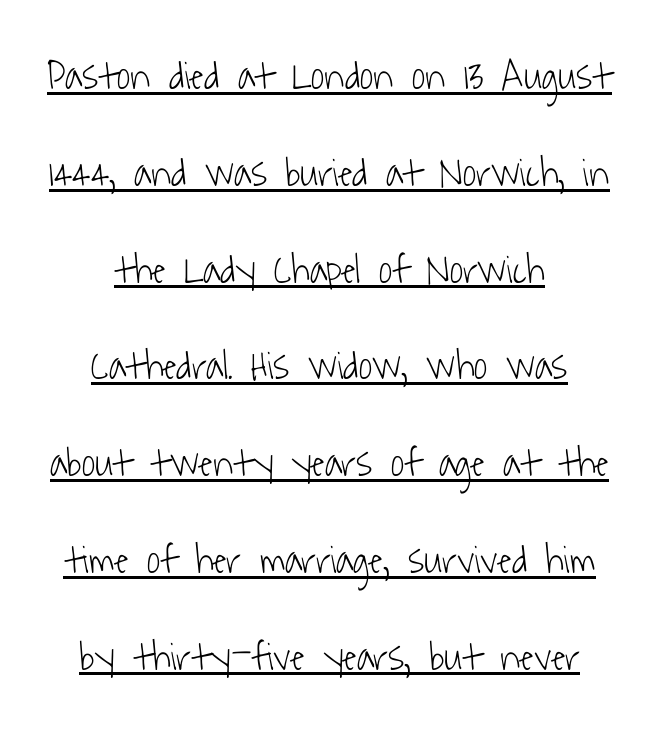
{"serif": "no", "bold": "no", "weight": "light", "width": "condensed", "stroke_contrast": "low", "x_height": "medium", "monospaced": "no", "underline": "yes", "align": "center", "line_spacing": "loose", "line_spacing_ratio": 2.36, "letter_spacing": "normal", "letter_spacing_em": 0.0, "glyph_px": 41}
